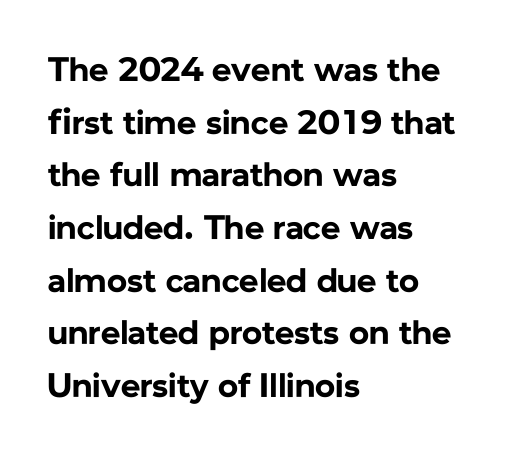
The image shows 34 px bold sans-serif type, upright; set left-aligned, normal line spacing (1.55x), normal letter spacing, not underlined; low stroke contrast and a medium x-height.
